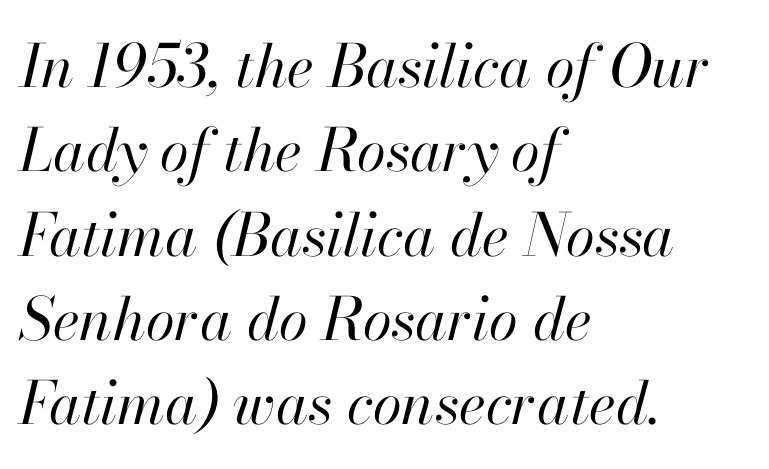
Q: Is the text bold? A: No.
Q: Is the text italic (slanted)? A: Yes, it leans right by about 13 degrees.
Q: Is the text underlined? A: No.
Q: How is the paragraph aligned? A: Left-aligned.
Q: Is the spacing between letters normal or unusually wide? A: Normal.
Q: Is the spacing between lines tight, normal or loose? A: Normal.
Q: Width (condensed, normal, or wide)? A: Normal.
Q: Stroke contrast? A: High.
Q: x-height? A: Small.
Q: Monospaced? A: No.
